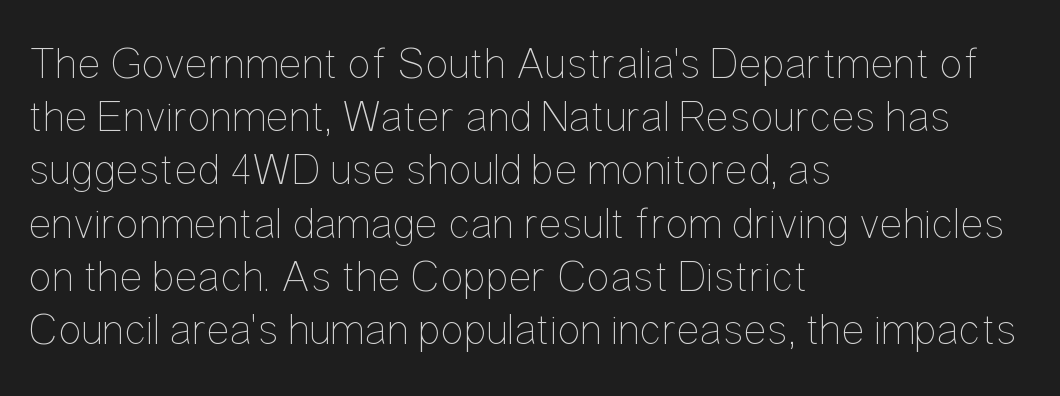
The image shows 44 px thin, condensed type, upright; set left-aligned, line spacing 1.21x, normal letter spacing, not underlined; low stroke contrast and a medium x-height.
